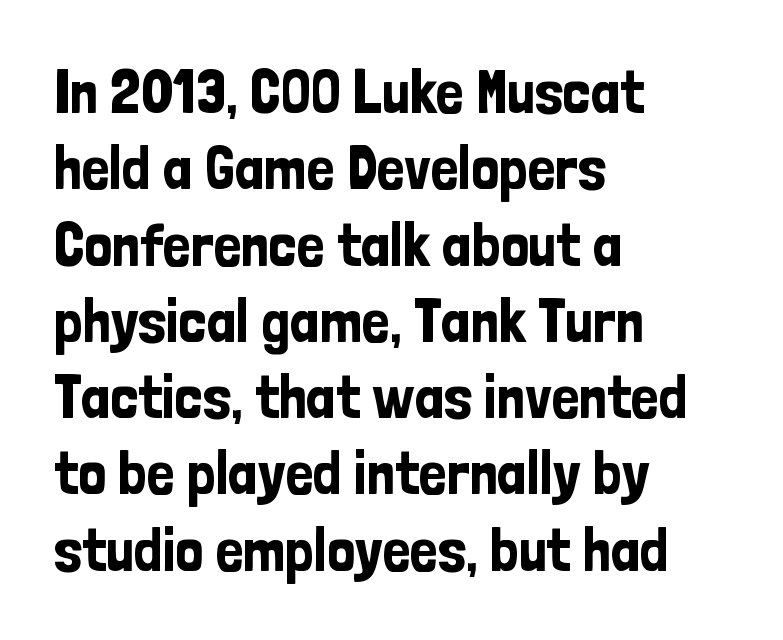
{"serif": "no", "italic": "no", "width": "condensed", "stroke_contrast": "low", "x_height": "medium", "monospaced": "no", "underline": "no", "align": "left", "line_spacing_ratio": 1.23, "letter_spacing": "normal", "letter_spacing_em": 0.0, "glyph_px": 62}
